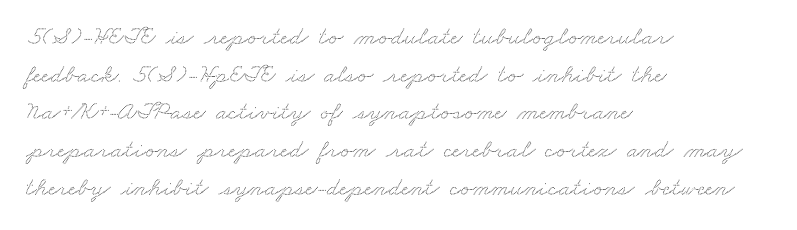
The image shows 26 px text type; set left-aligned, normal line spacing (1.45x), normal letter spacing, not underlined.
